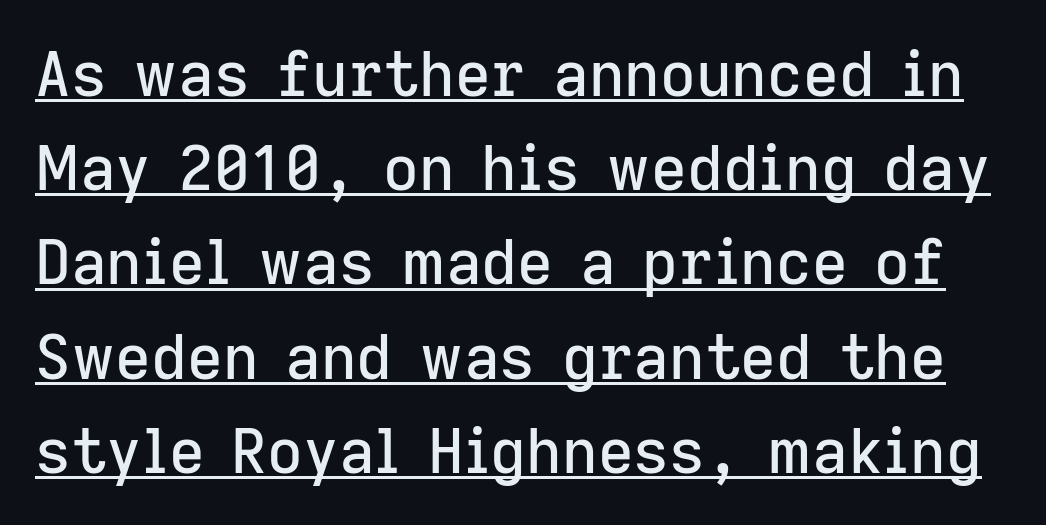
{"serif": "no", "italic": "no", "width": "normal", "stroke_contrast": "low", "x_height": "medium", "monospaced": "no", "underline": "yes", "line_spacing": "normal", "line_spacing_ratio": 1.52, "letter_spacing": "normal", "letter_spacing_em": 0.0, "glyph_px": 62}
